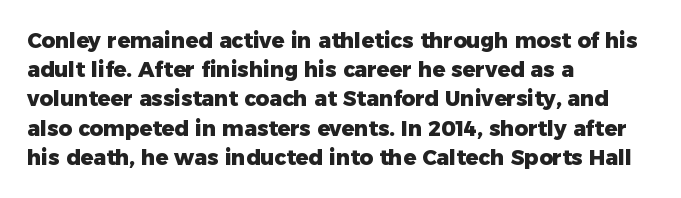
Q: Is the text bold? A: Yes.
Q: Is the text italic (slanted)? A: No, it is upright.
Q: Is the text underlined? A: No.
Q: How is the paragraph aligned? A: Left-aligned.
Q: Is the spacing between letters normal or unusually wide? A: Normal.
Q: Is the spacing between lines tight, normal or loose? A: Normal.
